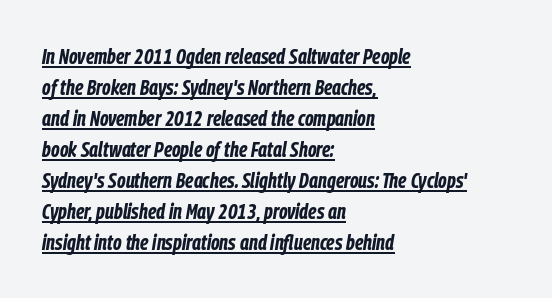
The image shows 22 px bold type, italic (leaning right); set left-aligned, normal line spacing (1.41x), normal letter spacing, underlined.
